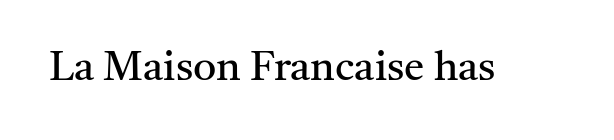
The glyphs are unaccompanied by any horizontal stroke below them. Here the designer chose a conventional face with non-uniform glyph widths. Are there feet on the stems? There are — it's a serif. The font sits on the lighter half of the weight spectrum, regular included.
